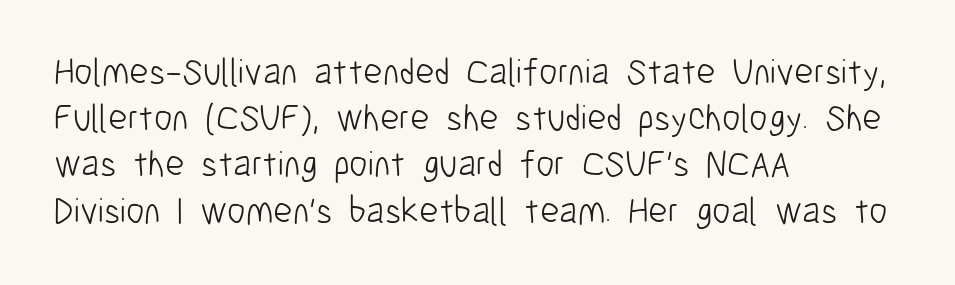
{"serif": "no", "italic": "no", "bold": "no", "weight": "light", "width": "condensed", "stroke_contrast": "low", "x_height": "medium", "monospaced": "no", "underline": "no", "align": "left", "line_spacing": "normal", "line_spacing_ratio": 1.25, "letter_spacing": "normal", "letter_spacing_em": 0.0, "glyph_px": 37}
